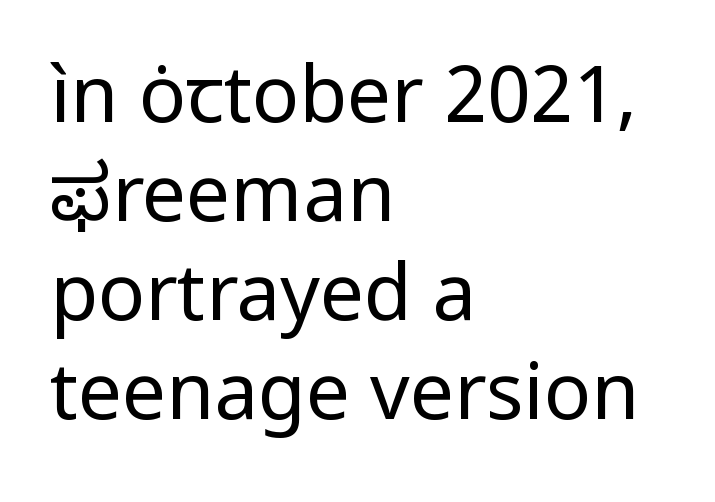
{"serif": "no", "italic": "no", "bold": "no", "weight": "regular", "width": "normal", "stroke_contrast": "low", "x_height": "medium", "monospaced": "no", "underline": "no", "align": "left", "line_spacing": "normal", "line_spacing_ratio": 1.27, "letter_spacing": "normal", "letter_spacing_em": 0.0, "glyph_px": 78}
